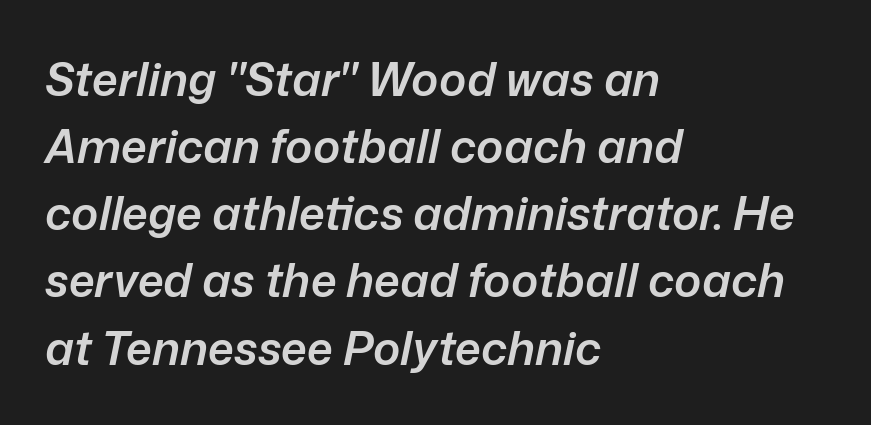
Q: Is the text bold? A: Semi-bold.
Q: Is the text italic (slanted)? A: Yes, it leans right by about 12 degrees.
Q: Is the text underlined? A: No.
Q: How is the paragraph aligned? A: Left-aligned.
Q: Is the spacing between letters normal or unusually wide? A: Normal.
Q: Is the spacing between lines tight, normal or loose? A: Normal.
Q: Width (condensed, normal, or wide)? A: Normal.
Q: Stroke contrast? A: Low.
Q: x-height? A: Medium.
Q: Monospaced? A: No.
